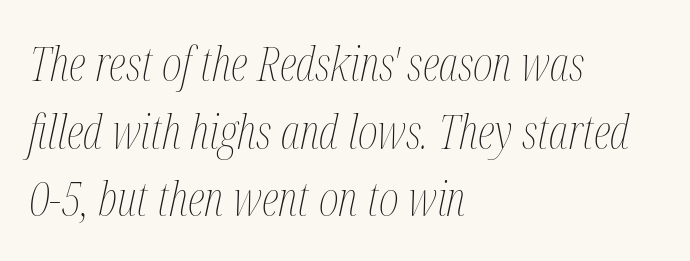
Q: Is the text bold? A: No.
Q: Is the text italic (slanted)? A: Yes, it leans right by about 12 degrees.
Q: Is the text underlined? A: No.
Q: How is the paragraph aligned? A: Left-aligned.
Q: Is the spacing between letters normal or unusually wide? A: Normal.
Q: Is the spacing between lines tight, normal or loose? A: Normal.
Q: Width (condensed, normal, or wide)? A: Condensed.
Q: Stroke contrast? A: Medium.
Q: x-height? A: Medium.
Q: Monospaced? A: No.
